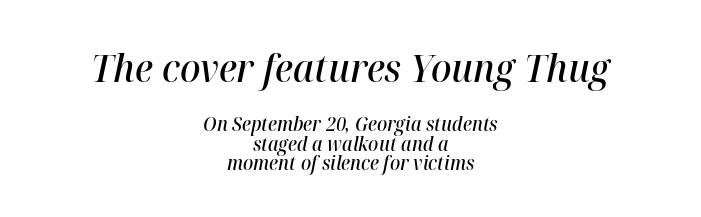
Q: Is the text bold? A: Semi-bold.
Q: Is the text italic (slanted)? A: Yes, it leans right by about 12 degrees.
Q: Is the text underlined? A: No.
Q: How is the paragraph aligned? A: Centered.
Q: Is the spacing between letters normal or unusually wide? A: Normal.
Q: Is the spacing between lines tight, normal or loose? A: Tight.
Q: Which block of text is set in a larger size, the first (top) or the second (bottom)? A: The first (top) one.
Q: Width (condensed, normal, or wide)? A: Normal.
Q: Stroke contrast? A: High.
Q: x-height? A: Medium.
Q: Monospaced? A: No.
